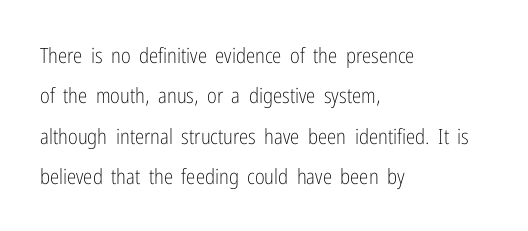
The image shows 21 px text type, upright; set left-aligned, loose line spacing (1.92x), normal letter spacing, not underlined.
